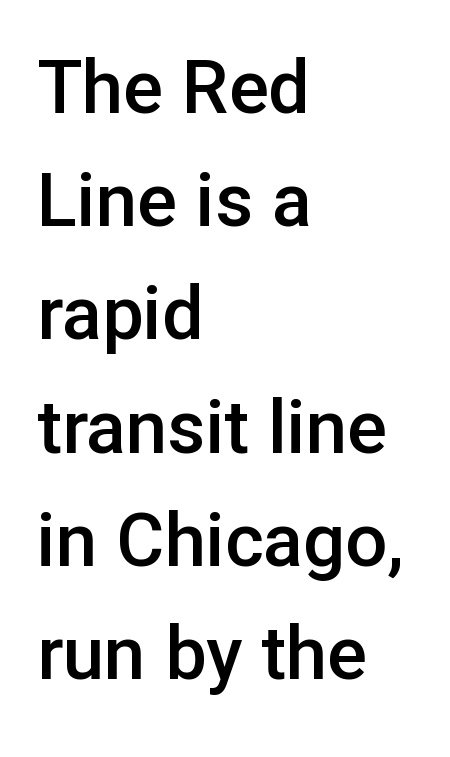
{"serif": "no", "italic": "no", "bold": "semi", "weight": "semibold", "width": "normal", "stroke_contrast": "low", "x_height": "medium", "monospaced": "no", "underline": "no", "align": "left", "line_spacing": "normal", "line_spacing_ratio": 1.53, "letter_spacing": "normal", "letter_spacing_em": 0.0, "glyph_px": 74}
